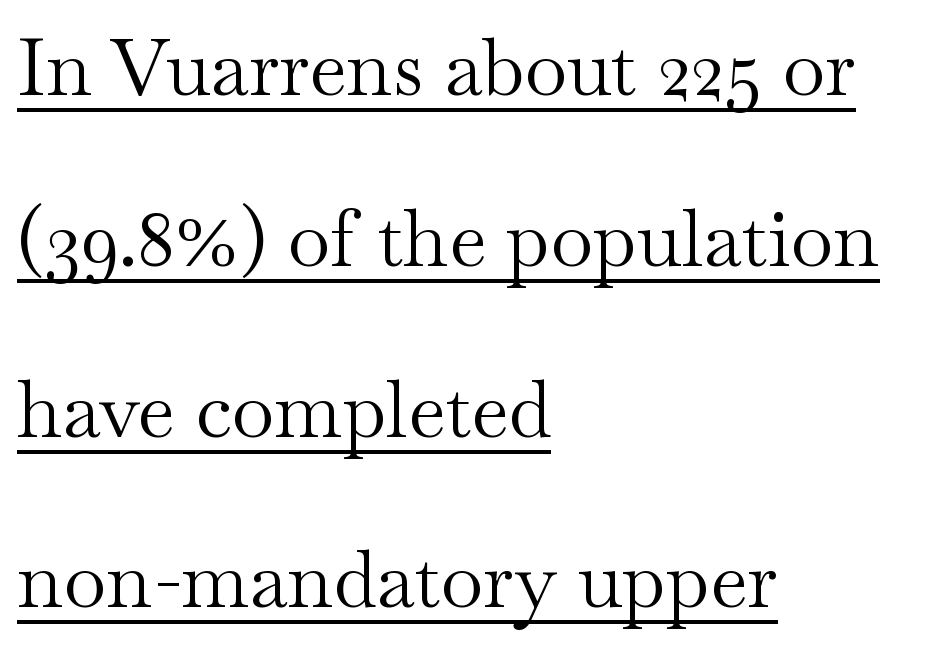
The image shows 78 px regular-weight, wide serif type, upright; set left-aligned, loose line spacing (2.19x), normal letter spacing, underlined; medium stroke contrast and a small x-height.
